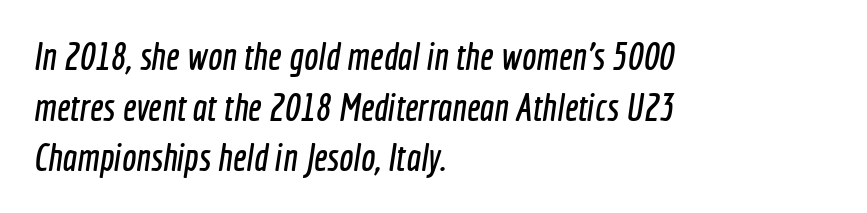
The image shows 38 px condensed sans-serif type; set left-aligned, normal line spacing (1.33x), normal letter spacing, not underlined; a medium x-height.
